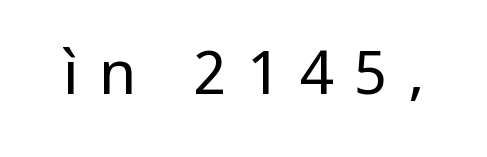
{"serif": "no", "italic": "no", "bold": "no", "weight": "regular", "width": "normal", "stroke_contrast": "low", "x_height": "medium", "monospaced": "no", "underline": "no", "letter_spacing": "wide", "letter_spacing_em": 0.33, "glyph_px": 61}
